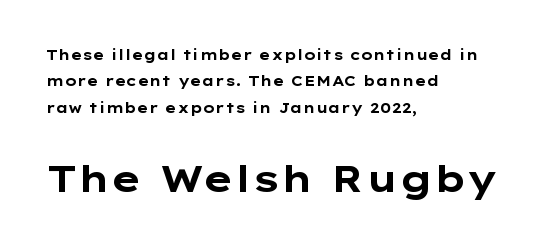
This rendering uses left alignment, leaving the right contour irregular. Is this a fixed-width face? No — the glyphs have proportional, varying widths. The typeface chosen for these lines omits serifs. This is heavy type, rendered in bold. Compared with typical body copy, the letter spacing here is the same.
